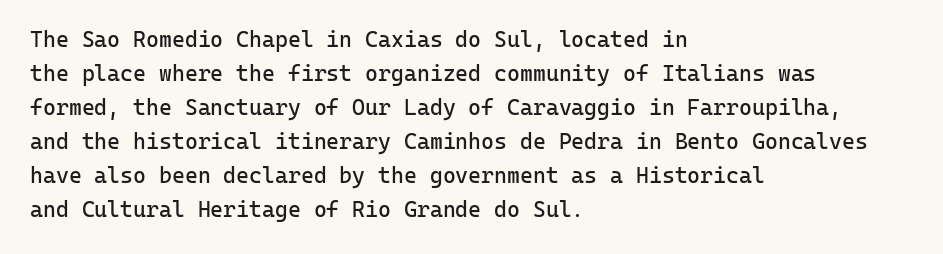
Q: Is the text bold? A: No.
Q: Is the text italic (slanted)? A: No, it is upright.
Q: Is the text underlined? A: No.
Q: How is the paragraph aligned? A: Left-aligned.
Q: Is the spacing between letters normal or unusually wide? A: Normal.
Q: Is the spacing between lines tight, normal or loose? A: Normal.
